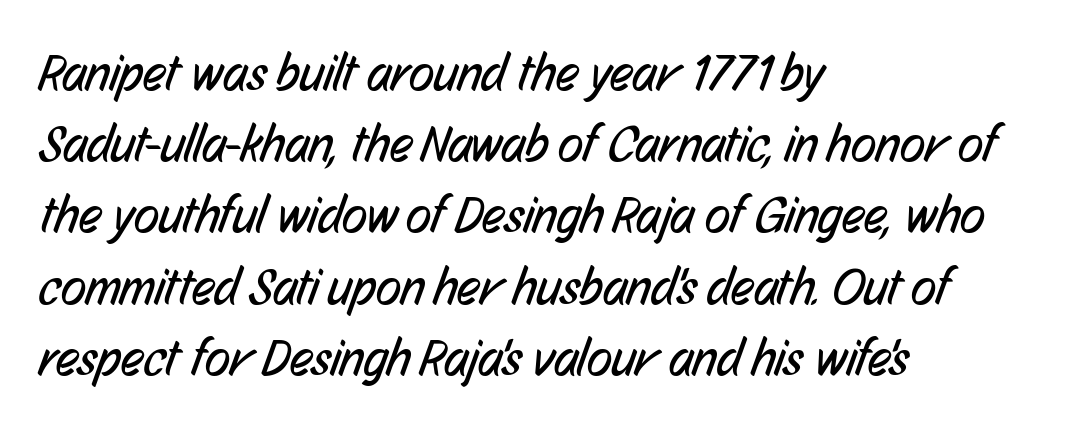
The rendering anchors every line to the left-hand side. Baseline-to-baseline distance is the conventional proportion of letter height. The words here are not underlined. This rendering employs a face without finishing strokes, i.e., a sans-serif.
